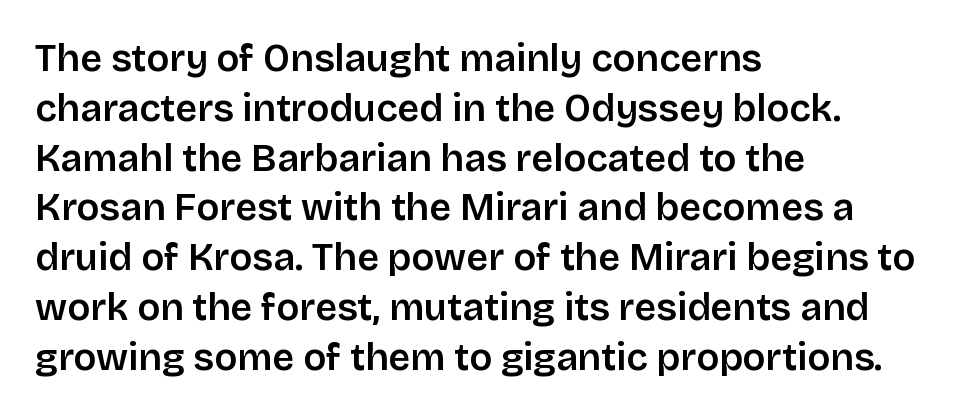
Look at the tracking — it's just the regular setting, nothing added. The compositor pushed each line to the left boundary. Is there any slant? The stems are plumb. Line spacing here is normal. Is this a sans? Yes — the strokes have no serifs.
